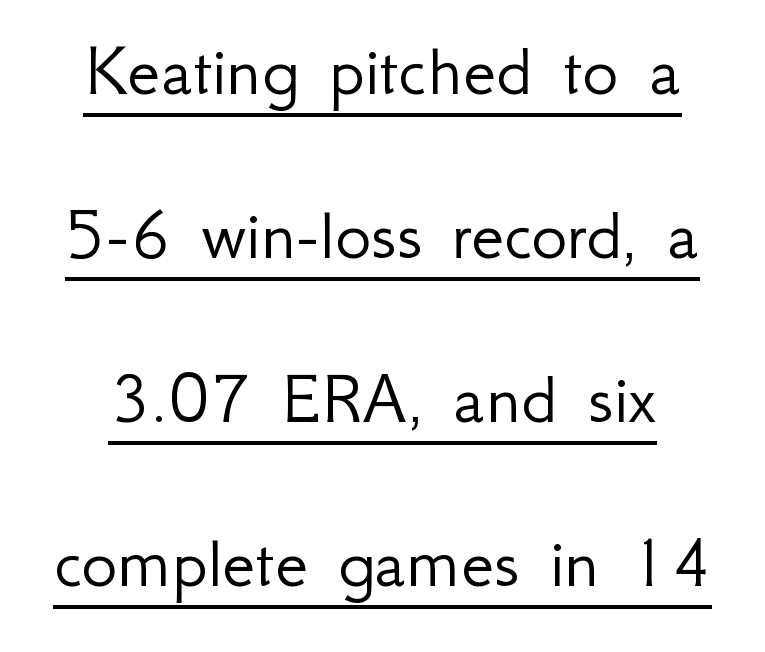
The font family rendered here belongs to the sans-serif group. The glyphs are accompanied by a horizontal stroke just below them. Tall strokes in this sample are plumb rather than angled. The lines are spread far apart with generous leading. Heaviness? Minimal to ordinary, like unemphasized prose.
